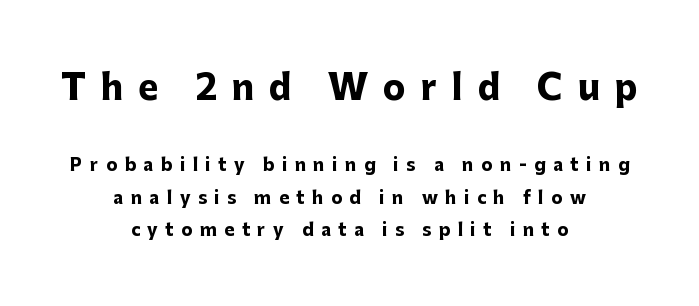
{"serif": "no", "italic": "no", "bold": "yes", "weight": "heavy", "width": "normal", "stroke_contrast": "low", "x_height": "medium", "monospaced": "no", "underline": "no", "align": "center", "line_spacing": "loose", "line_spacing_ratio": 1.93, "letter_spacing": "wide", "letter_spacing_em": 0.44, "larger_block": "first", "size_ratio": 2.0, "glyph_px": 34}
